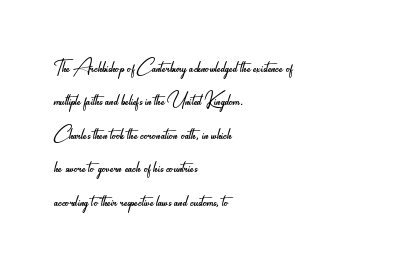
{"bold": "no", "underline": "no", "align": "left", "line_spacing": "normal", "line_spacing_ratio": 1.34, "letter_spacing": "normal", "letter_spacing_em": 0.0, "glyph_px": 25}
